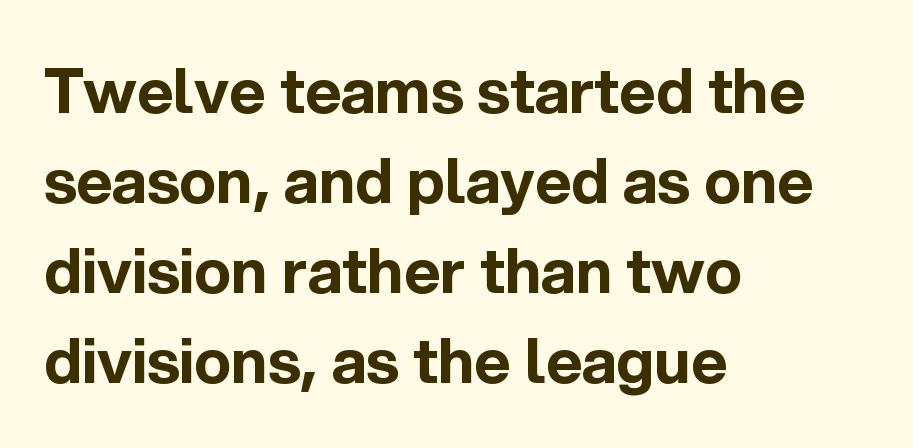
{"serif": "no", "italic": "no", "bold": "yes", "weight": "bold", "width": "normal", "x_height": "medium", "monospaced": "no", "underline": "no", "align": "left", "line_spacing": "normal", "line_spacing_ratio": 1.45, "letter_spacing": "normal", "letter_spacing_em": 0.0, "glyph_px": 62}
